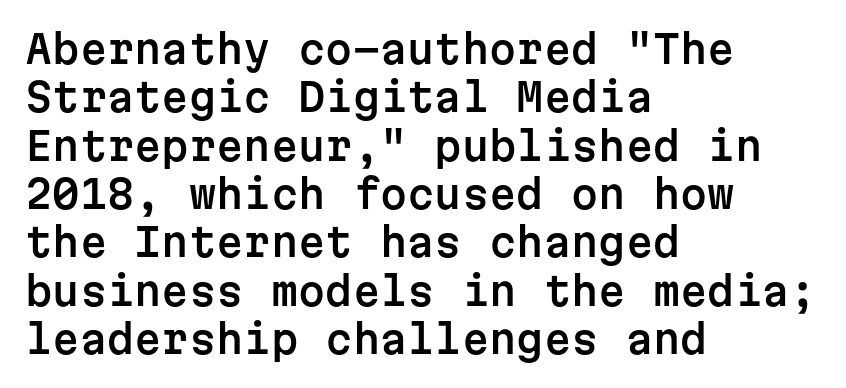
The image shows 39 px sans-serif type, upright, monospaced; set left-aligned, line spacing 1.24x, normal letter spacing, not underlined; low stroke contrast and a medium x-height.
